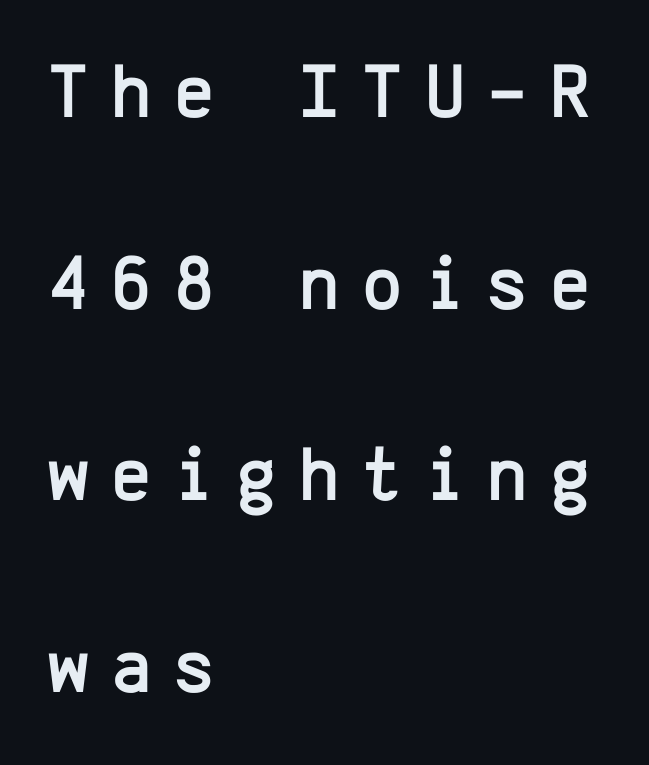
The typesetter chose a ragged-right arrangement here. A typesetter would call this monospace, since all characters share one set width. The passage shown is not underscored anywhere. How are the letters spaced? Widely, with obvious added tracking. Serifs: no, the terminals of the letterforms are clean. Upright lettering throughout.
